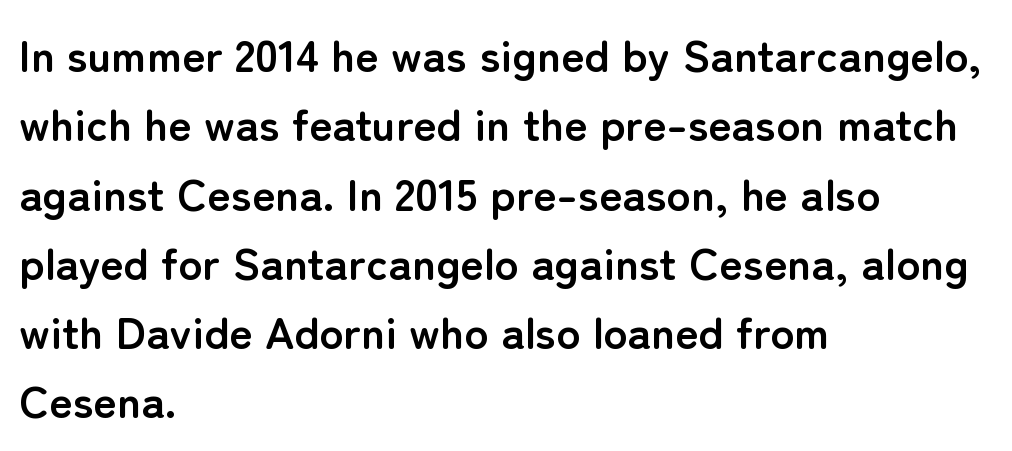
Q: Is the text bold? A: Yes.
Q: Is the text italic (slanted)? A: No, it is upright.
Q: Is the typeface a serif or a sans-serif typeface? A: Sans-serif.
Q: Is the text underlined? A: No.
Q: How is the paragraph aligned? A: Left-aligned.
Q: Is the spacing between letters normal or unusually wide? A: Normal.
Q: Is the spacing between lines tight, normal or loose? A: Normal.
Q: Width (condensed, normal, or wide)? A: Normal.
Q: Stroke contrast? A: Low.
Q: x-height? A: Medium.
Q: Monospaced? A: No.
